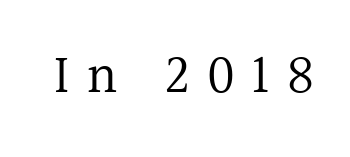
{"serif": "yes", "italic": "no", "bold": "no", "weight": "regular", "width": "normal", "x_height": "medium", "monospaced": "no", "underline": "no", "letter_spacing": "wide", "letter_spacing_em": 0.31, "glyph_px": 55}
